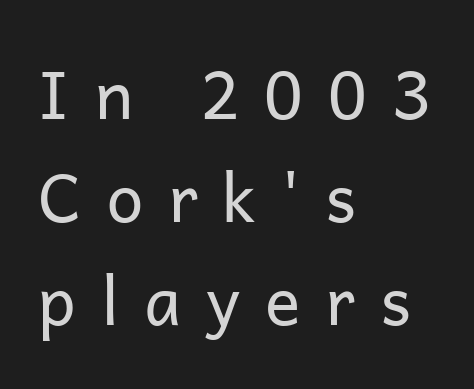
The image shows 66 px regular-weight sans-serif type, upright; set left-aligned, normal line spacing (1.56x), unusually wide letter spacing (+0.38 em), not underlined; low stroke contrast and a medium x-height.
